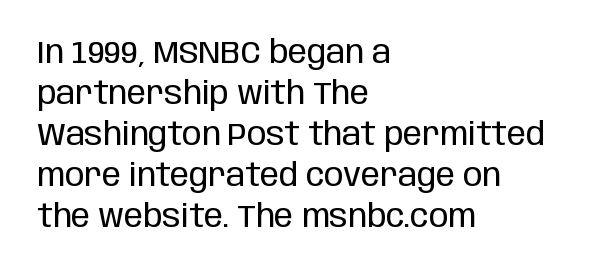
{"serif": "no", "italic": "no", "bold": "no", "weight": "regular", "width": "condensed", "stroke_contrast": "low", "x_height": "large", "monospaced": "no", "underline": "no", "align": "left", "line_spacing": "normal", "line_spacing_ratio": 1.28, "letter_spacing": "normal", "letter_spacing_em": 0.0, "glyph_px": 32}
